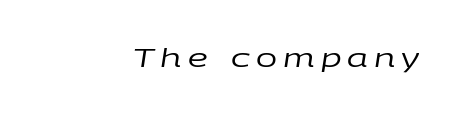
The image shows 25 px text type, italic (leaning right); set unusually wide letter spacing (+0.25 em), not underlined.
